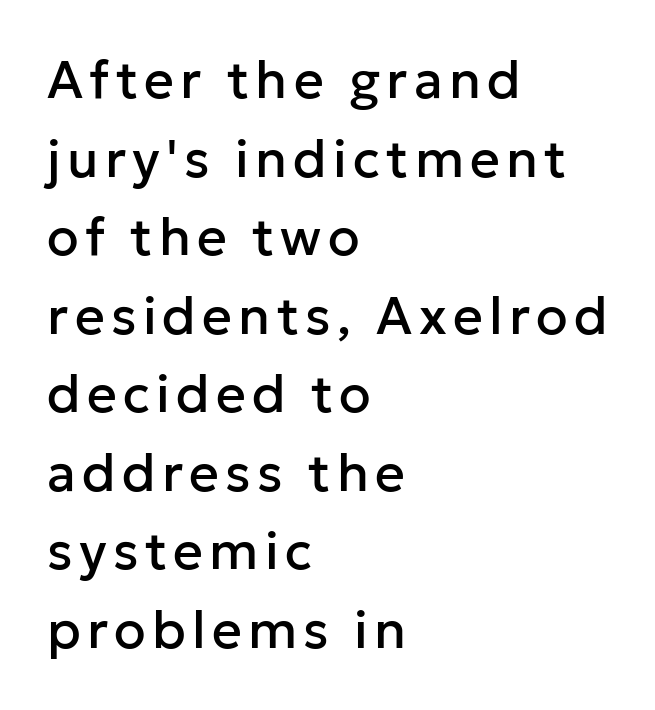
Typeset ragged right — the left edge is the straight one. A sans-serif font was chosen for this passage. The rows are spaced the way most documents space them. Tall strokes in this sample are plumb rather than angled. You could not count columns in this text — the font is proportionally spaced.
